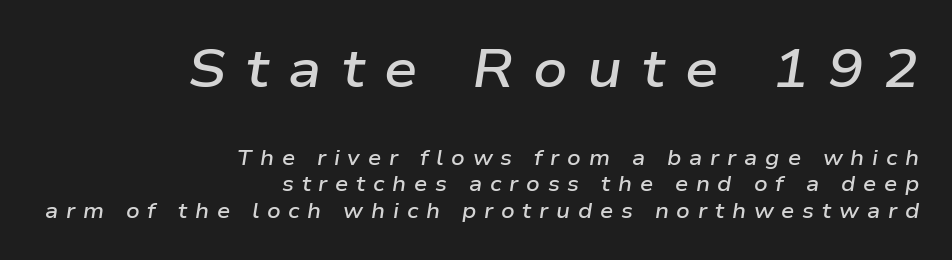
Q: Is the text bold? A: Semi-bold.
Q: Is the text italic (slanted)? A: Yes, it leans right by about 9 degrees.
Q: Is the text underlined? A: No.
Q: How is the paragraph aligned? A: Right-aligned.
Q: Is the spacing between letters normal or unusually wide? A: Unusually wide.
Q: Is the spacing between lines tight, normal or loose? A: Normal.
Q: Which block of text is set in a larger size, the first (top) or the second (bottom)? A: The first (top) one.
Q: Width (condensed, normal, or wide)? A: Wide.
Q: Stroke contrast? A: Low.
Q: x-height? A: Medium.
Q: Monospaced? A: No.
